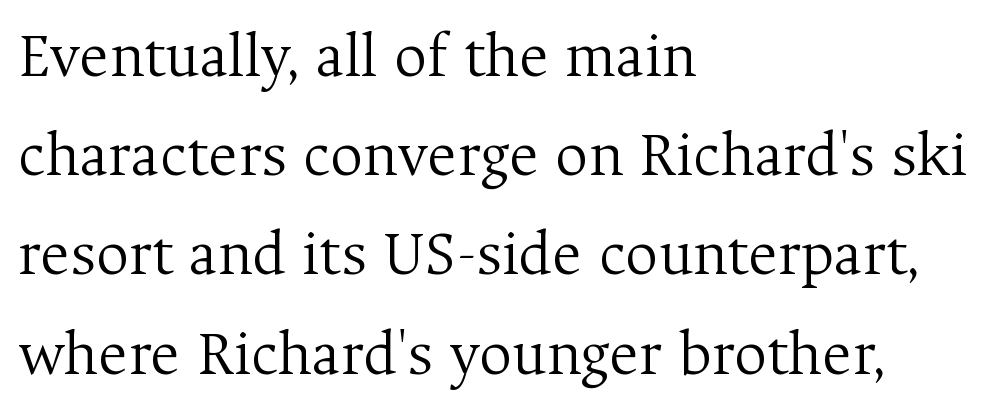
Every row of glyphs begins at an identical x-position on the left. The designer left line spacing at the default. The rendering shows small feet on the letterforms — a serif design. Letters have the restrained weight of plain body copy at most. Is this a fixed-width face? No — the glyphs have proportional, varying widths.
